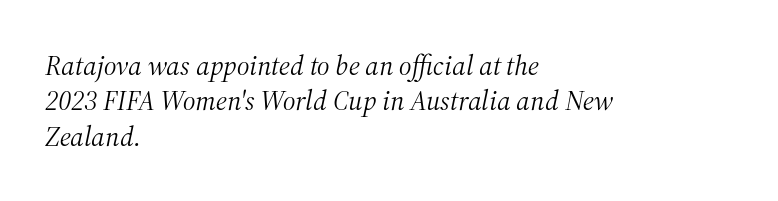
{"serif": "yes", "italic": "yes", "lean": "right", "slant_degrees": 12, "bold": "no", "weight": "light", "width": "normal", "stroke_contrast": "medium", "x_height": "medium", "monospaced": "no", "underline": "no", "align": "left", "line_spacing": "normal", "line_spacing_ratio": 1.26, "letter_spacing": "normal", "letter_spacing_em": 0.0, "glyph_px": 28}
